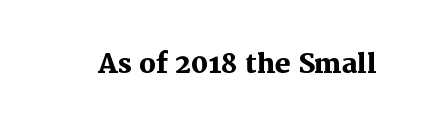
Only glyphs here, with clear space below each row. Rendered with straight, roman letterforms. The glyphs have the mass of a bold cut. Observe the ordinary spacing: letters are neighbours, not strangers.
